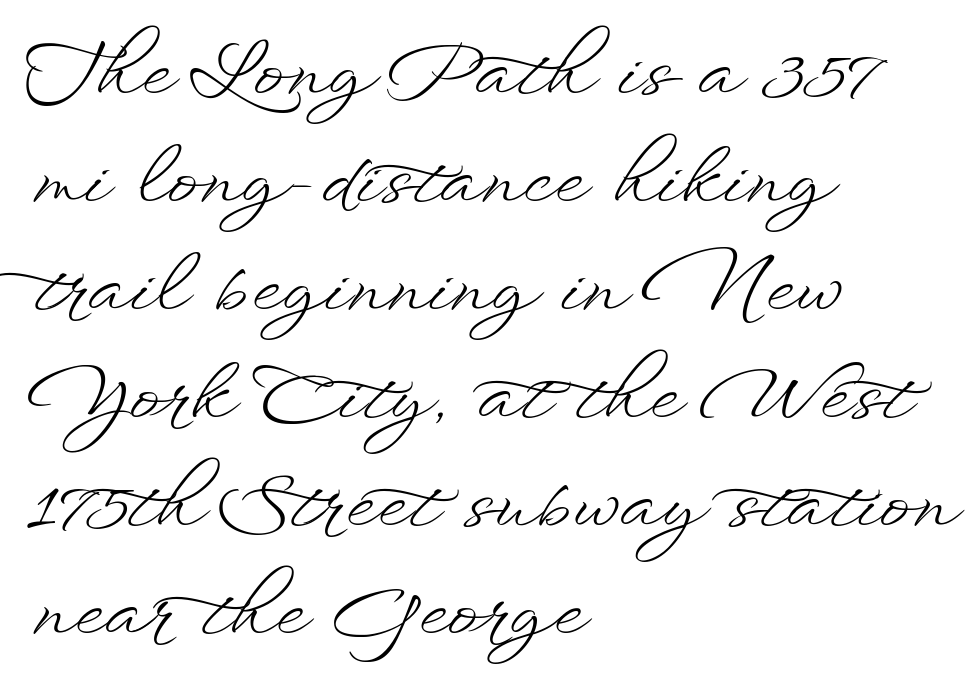
Underline: absent. There is no visible air inserted between adjacent glyphs. You could not count columns in this text — the font is proportionally spaced. Vertical stems look standard width or narrower in stroke. Interline gaps are of average width in this sample.
